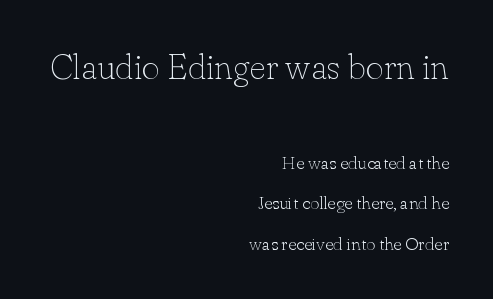
Honestly, there is no underline to notice here at all. Here the first block reads like a headline and the second like body copy. These lines keep a tight, regular rhythm from letter to letter. Small tapered or slab feet sit at the stroke ends, so this counts as serif. Is there much room between lines? Yes — plenty of vertical air separates them.
